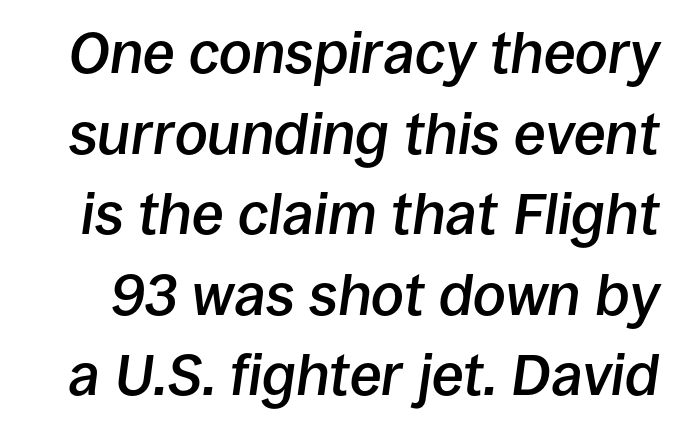
The image shows 58 px semibold type, italic (leaning right); set normal line spacing (1.39x), normal letter spacing, not underlined; low stroke contrast and a large x-height.
